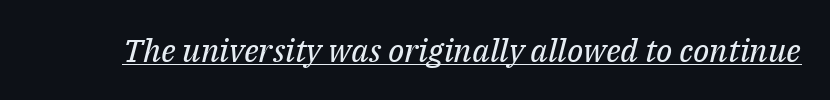
Q: Is the text bold? A: No.
Q: Is the text italic (slanted)? A: Yes, it leans right by about 14 degrees.
Q: Is the typeface a serif or a sans-serif typeface? A: Serif.
Q: Is the text underlined? A: Yes.
Q: Is the spacing between letters normal or unusually wide? A: Normal.
Q: Width (condensed, normal, or wide)? A: Normal.
Q: Stroke contrast? A: Medium.
Q: x-height? A: Medium.
Q: Monospaced? A: No.
